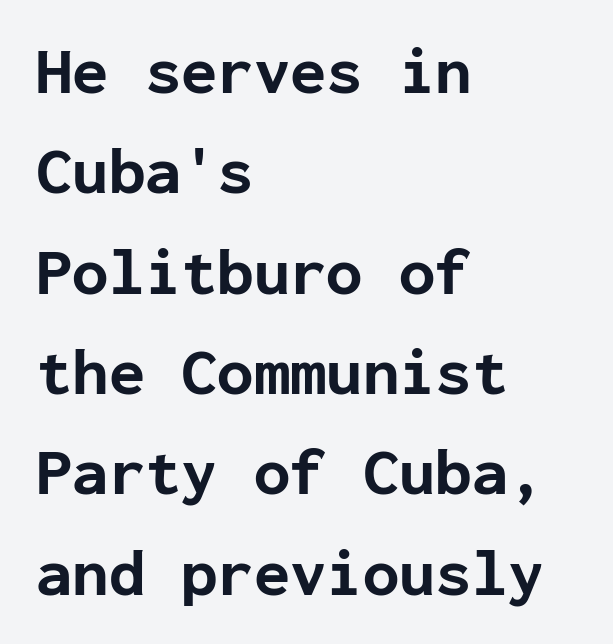
The font is running at its bold setting. The passage shown is typed in a monospace face where columns stay perfectly aligned. These lines stack with their left ends in a neat column. This rendering leaves character spacing at its baseline value.
